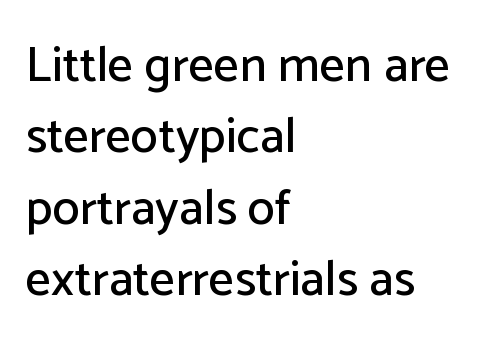
The image shows 50 px sans-serif type, upright; set left-aligned, normal line spacing (1.43x), normal letter spacing, not underlined; low stroke contrast and a medium x-height.
